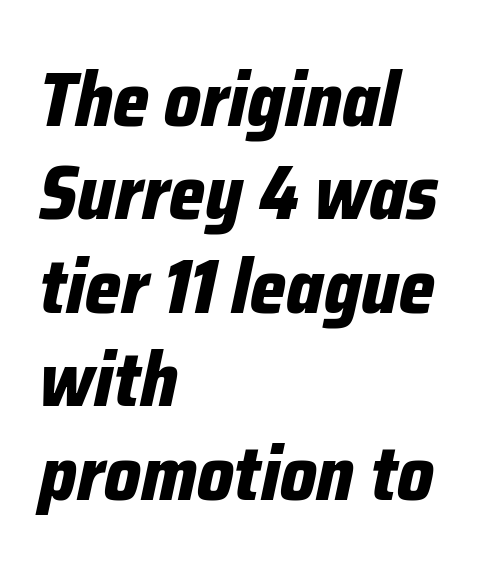
Look at the stroke-to-counter ratio: heavy, a bold. The passage shown is not underscored anywhere. Compared with a centered layout, this one pins lines to the left instead. Every character sits at an angle, as italics do.
